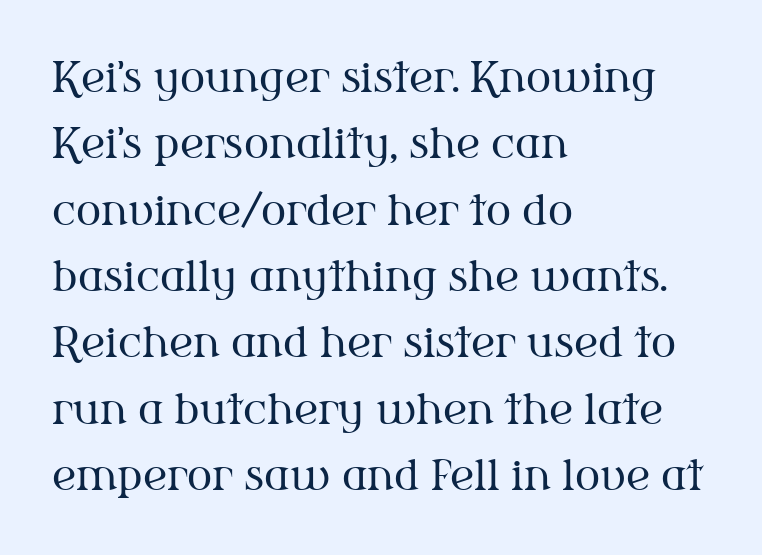
Ordinary non-slanted type is in use. Successive baselines arrive at the customary interval. Font category for this specimen: serif. The passage shown is typed in a proportional face where columns would drift.
